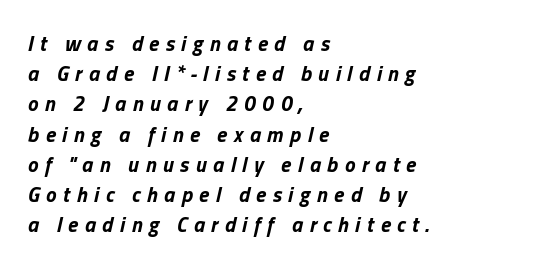
Display-style spreading of the glyphs; the letterfit is very open. Nobody drew a line under any word here. Line spacing here is normal. Italic: yes, the glyphs are oblique. Horizontally, the lines are justified to the leading edge only. Summary of weight: heavy, a full bold.
